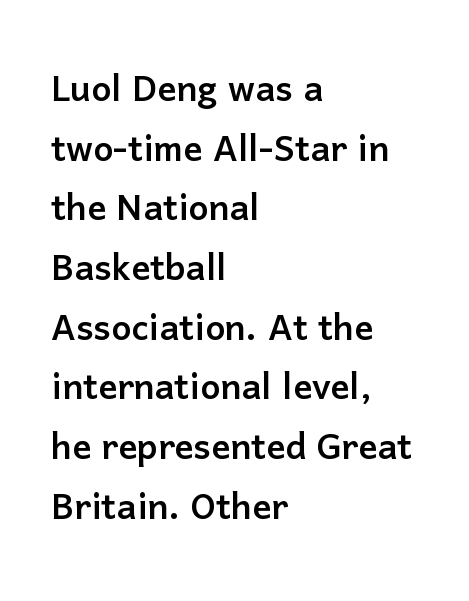
Nope, no serifs anywhere on these letters. If you measured baseline to baseline, you'd find a middling distance. Caption: multi-line text, flush left, ragged right. No italicization has been applied; the sample stays upright. The space directly below the letters is spotless.
